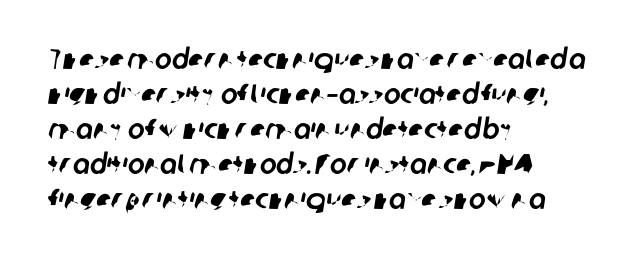
The image shows 28 px sans-serif type; set left-aligned, normal line spacing (1.25x), normal letter spacing, not underlined; low stroke contrast and a medium x-height.
